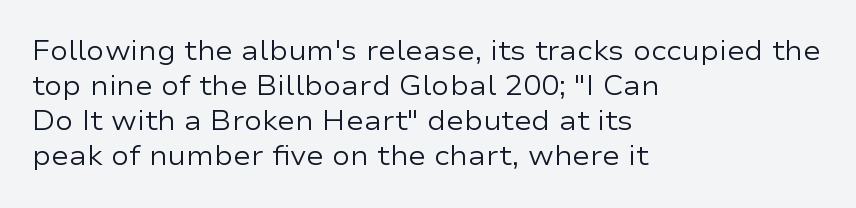
The image shows 27 px text type, upright; set left-aligned, normal line spacing (1.3x), normal letter spacing, not underlined.
